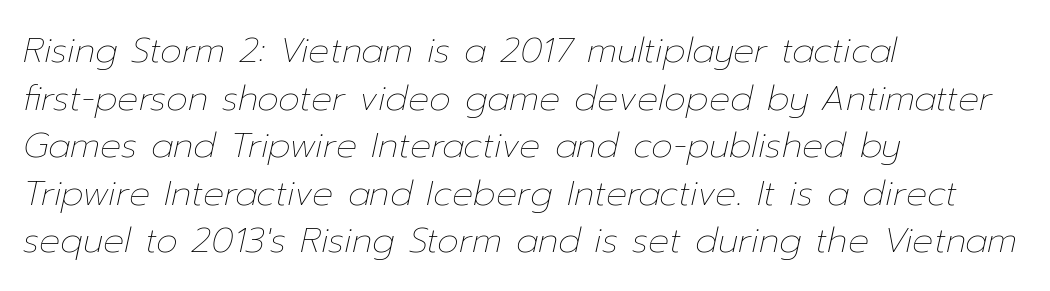
The image shows 35 px thin type, italic (leaning right); set left-aligned, normal line spacing (1.36x), normal letter spacing, not underlined; low stroke contrast and a medium x-height.
